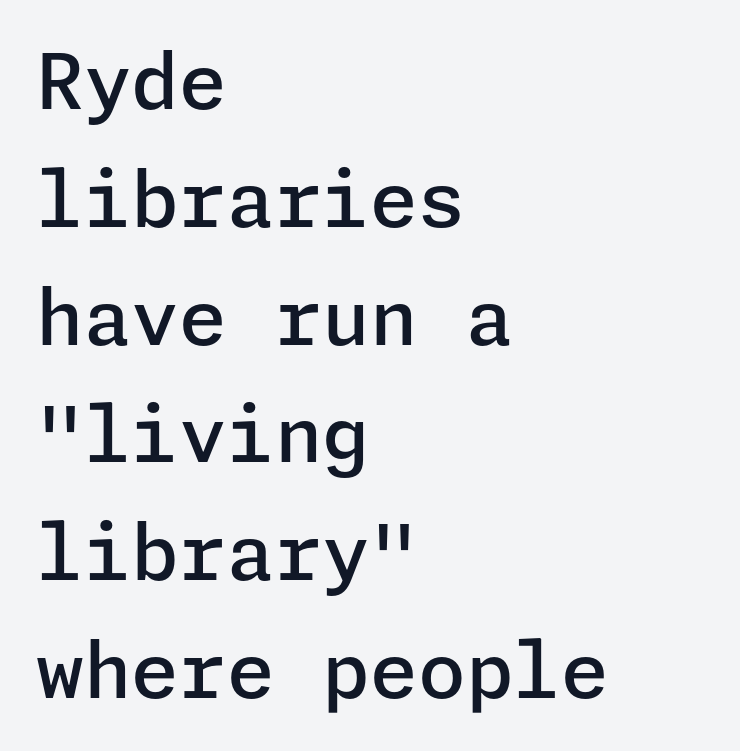
The image shows 77 px semibold sans-serif type, upright; set left-aligned, normal line spacing (1.53x), normal letter spacing, not underlined; low stroke contrast and a medium x-height.
